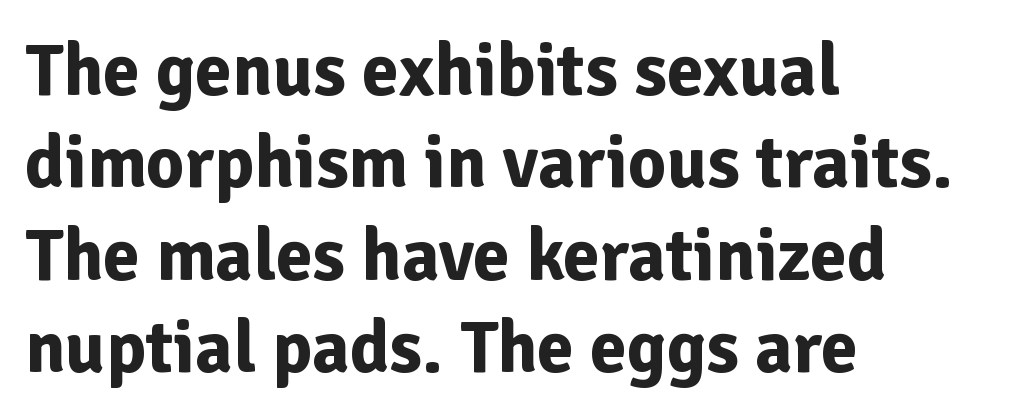
{"serif": "no", "italic": "no", "bold": "yes", "weight": "bold", "width": "normal", "stroke_contrast": "low", "x_height": "medium", "monospaced": "no", "underline": "no", "align": "left", "line_spacing": "normal", "line_spacing_ratio": 1.25, "letter_spacing": "normal", "letter_spacing_em": 0.0, "glyph_px": 74}
